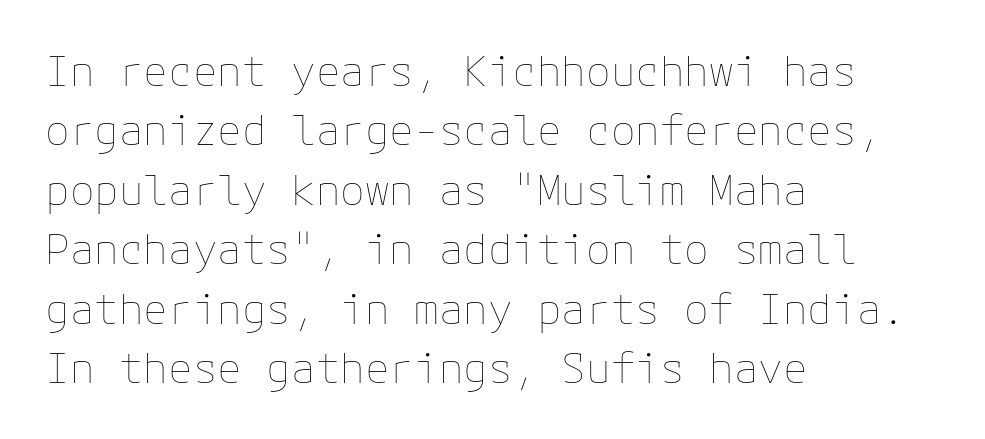
The passage is arranged the way most books set body copy — flush left. Rendered with straight, roman letterforms. The gap between lines stays unmarked. The typeface has the unassuming heft of standard copy or less. How are the letters spaced? Ordinarily, with no added tracking. A typesetter would call this leading conventional body-copy spacing.
